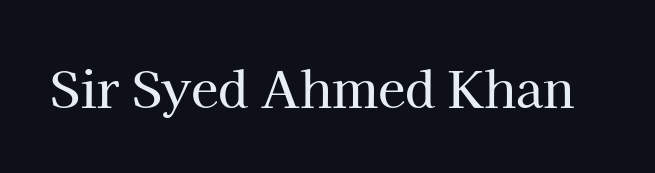
The image shows 50 px serif type, upright; set normal letter spacing, not underlined; high stroke contrast and a medium x-height.
